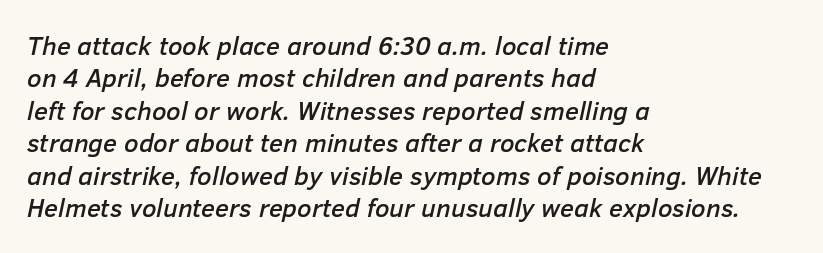
The image shows 26 px text type, italic (leaning right); set left-aligned, normal line spacing (1.25x), normal letter spacing, not underlined.
